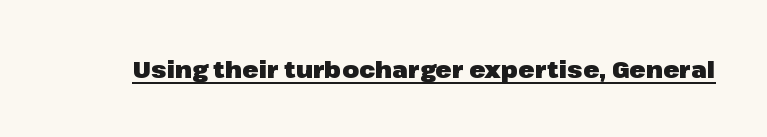
{"italic": "no", "bold": "yes", "underline": "yes", "letter_spacing": "normal", "letter_spacing_em": 0.0, "glyph_px": 24}
